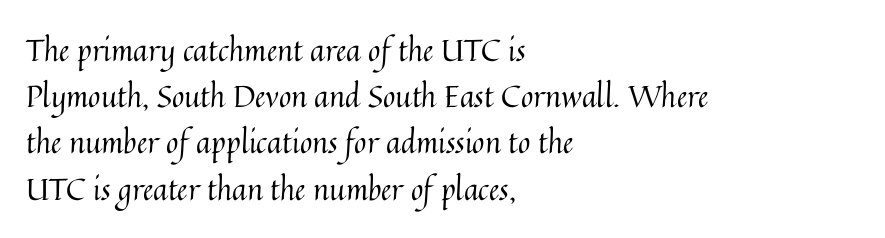
The foot of each line stays bare and open. Note the varied advance widths — an 'i' is clearly narrower than an 'm'. Words appear dense and cohesive because spacing is normal. How would I describe the line gaps? Plain and ordinary. A student would call this left alignment; a typographer would say flush left, rag right.
